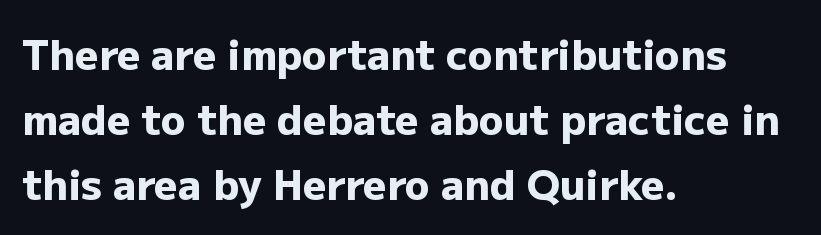
Q: Is the text bold? A: Yes.
Q: Is the text italic (slanted)? A: No, it is upright.
Q: Is the typeface a serif or a sans-serif typeface? A: Sans-serif.
Q: Is the text underlined? A: No.
Q: How is the paragraph aligned? A: Left-aligned.
Q: Is the spacing between letters normal or unusually wide? A: Normal.
Q: Is the spacing between lines tight, normal or loose? A: Normal.
Q: Width (condensed, normal, or wide)? A: Normal.
Q: Stroke contrast? A: Low.
Q: x-height? A: Medium.
Q: Monospaced? A: No.
